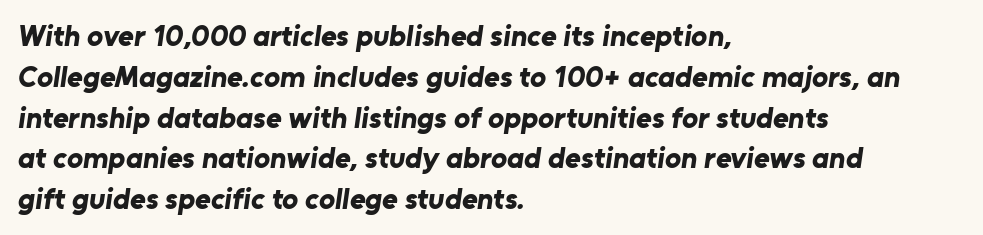
Q: Is the text bold? A: Yes.
Q: Is the typeface a serif or a sans-serif typeface? A: Sans-serif.
Q: Is the text underlined? A: No.
Q: How is the paragraph aligned? A: Left-aligned.
Q: Is the spacing between letters normal or unusually wide? A: Normal.
Q: Is the spacing between lines tight, normal or loose? A: Normal.
Q: Width (condensed, normal, or wide)? A: Normal.
Q: Stroke contrast? A: Low.
Q: x-height? A: Medium.
Q: Monospaced? A: No.
